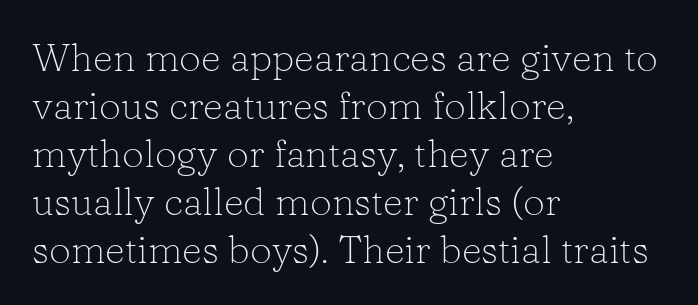
Q: Is the text bold? A: No.
Q: Is the text italic (slanted)? A: No, it is upright.
Q: Is the typeface a serif or a sans-serif typeface? A: Serif.
Q: Is the text underlined? A: No.
Q: How is the paragraph aligned? A: Left-aligned.
Q: Is the spacing between letters normal or unusually wide? A: Normal.
Q: Width (condensed, normal, or wide)? A: Normal.
Q: Stroke contrast? A: Low.
Q: x-height? A: Medium.
Q: Monospaced? A: No.
